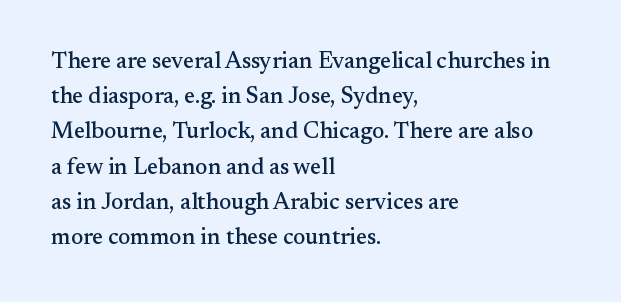
Q: Is the text italic (slanted)? A: No, it is upright.
Q: Is the text underlined? A: No.
Q: How is the paragraph aligned? A: Left-aligned.
Q: Is the spacing between letters normal or unusually wide? A: Normal.
Q: Is the spacing between lines tight, normal or loose? A: Normal.
